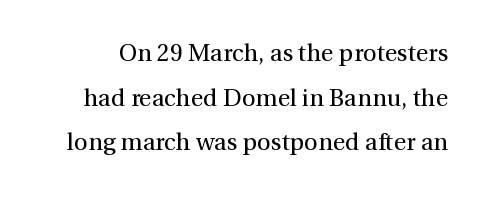
The image shows 24 px text type, upright; set line spacing 1.86x, normal letter spacing, not underlined.
